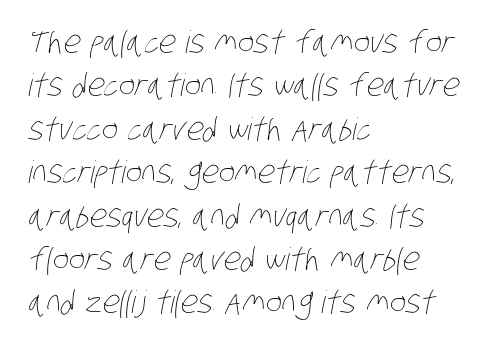
{"bold": "no", "weight": "thin", "width": "condensed", "stroke_contrast": "low", "x_height": "large", "monospaced": "no", "underline": "no", "align": "left", "line_spacing": "normal", "line_spacing_ratio": 1.4, "letter_spacing": "normal", "letter_spacing_em": 0.0, "glyph_px": 31}
